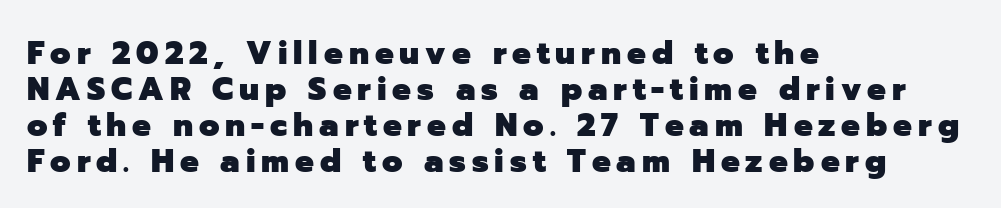
{"serif": "no", "italic": "no", "bold": "yes", "weight": "heavy", "width": "normal", "stroke_contrast": "low", "x_height": "medium", "monospaced": "no", "underline": "no", "align": "left", "line_spacing": "tight", "line_spacing_ratio": 1.09, "glyph_px": 33}
